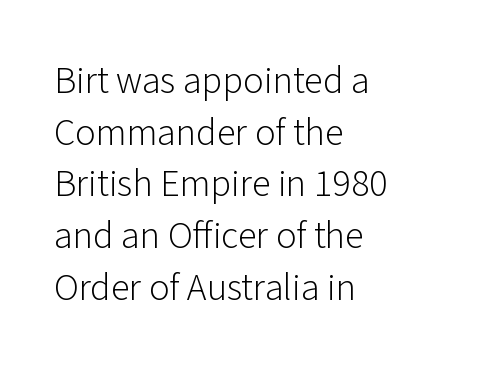
Q: Is the text bold? A: No.
Q: Is the text italic (slanted)? A: No, it is upright.
Q: Is the typeface a serif or a sans-serif typeface? A: Sans-serif.
Q: Is the text underlined? A: No.
Q: How is the paragraph aligned? A: Left-aligned.
Q: Is the spacing between letters normal or unusually wide? A: Normal.
Q: Is the spacing between lines tight, normal or loose? A: Normal.
Q: Width (condensed, normal, or wide)? A: Normal.
Q: Stroke contrast? A: Low.
Q: x-height? A: Medium.
Q: Monospaced? A: No.
